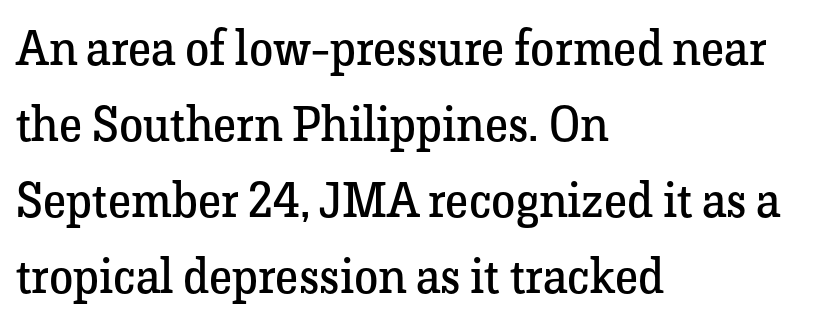
Leading: standard. The glyphs in this specimen are seriffed. Counters stay open thanks to moderate or lighter strokes. Is there any slant? The stems are plumb. The passage shown has conventional tracking throughout. The paragraph has a hard left edge and a soft right edge.
